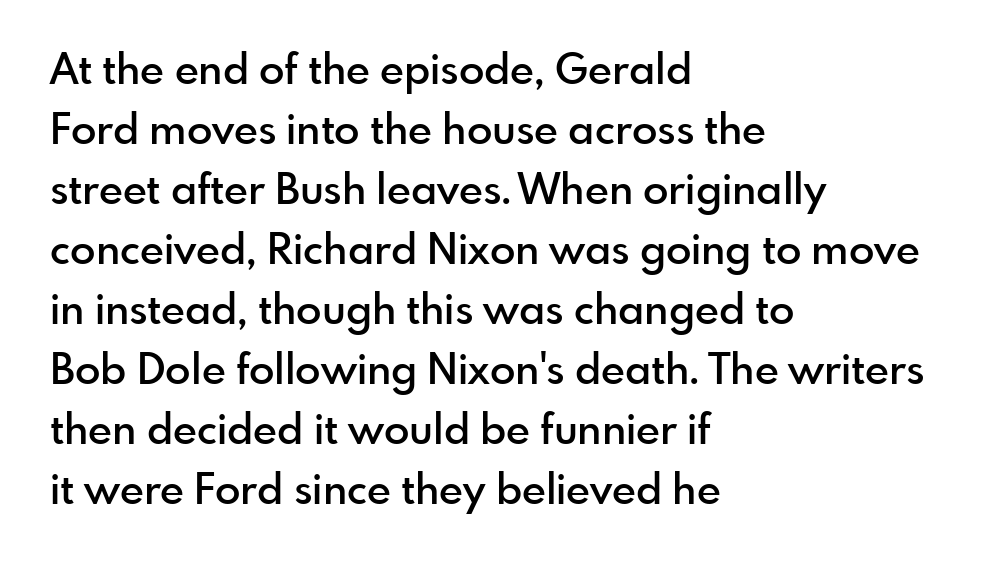
The image shows 42 px semibold sans-serif type, upright; set left-aligned, normal line spacing (1.43x), normal letter spacing, not underlined; a small x-height.
